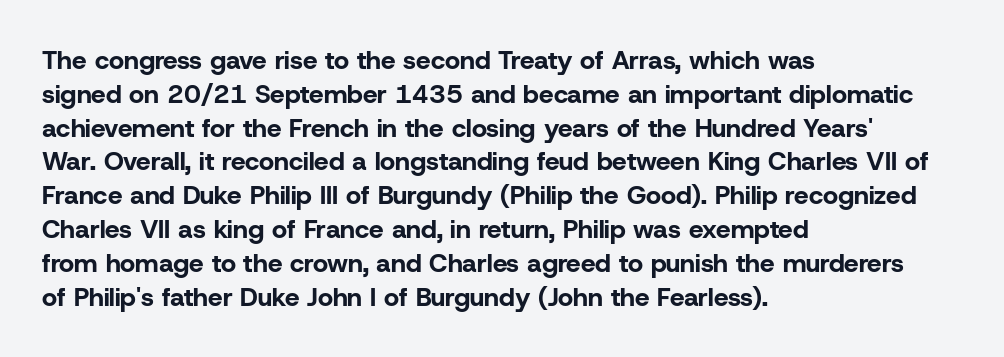
The image shows 26 px bold type, upright; set left-aligned, normal line spacing (1.3x), normal letter spacing, not underlined.
